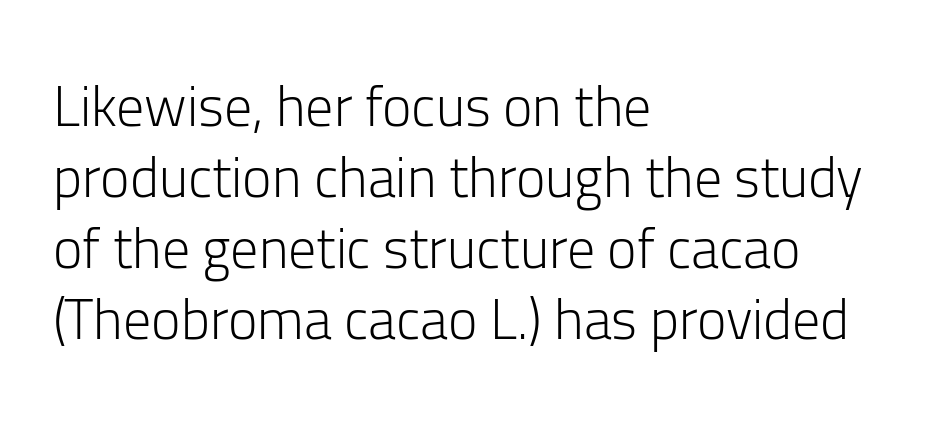
Q: Is the text bold? A: No.
Q: Is the text italic (slanted)? A: No, it is upright.
Q: Is the typeface a serif or a sans-serif typeface? A: Sans-serif.
Q: Is the text underlined? A: No.
Q: How is the paragraph aligned? A: Left-aligned.
Q: Is the spacing between letters normal or unusually wide? A: Normal.
Q: Is the spacing between lines tight, normal or loose? A: Normal.
Q: Width (condensed, normal, or wide)? A: Normal.
Q: Stroke contrast? A: Low.
Q: x-height? A: Medium.
Q: Monospaced? A: No.
